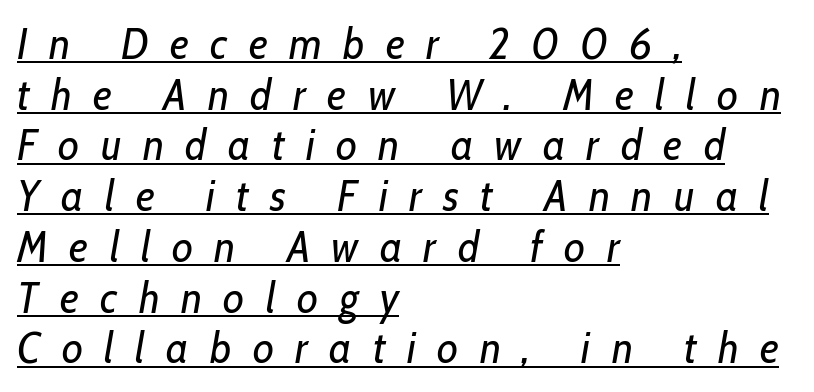
{"italic": "yes", "lean": "right", "slant_degrees": 10, "bold": "no", "weight": "regular", "width": "condensed", "stroke_contrast": "low", "x_height": "medium", "monospaced": "no", "underline": "yes", "align": "left", "line_spacing_ratio": 1.18, "letter_spacing": "wide", "letter_spacing_em": 0.5, "glyph_px": 43}
